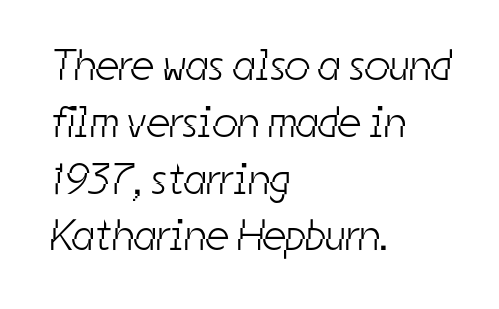
Q: Is the text bold? A: No.
Q: Is the typeface a serif or a sans-serif typeface? A: Sans-serif.
Q: Is the text underlined? A: No.
Q: How is the paragraph aligned? A: Left-aligned.
Q: Is the spacing between letters normal or unusually wide? A: Normal.
Q: Is the spacing between lines tight, normal or loose? A: Normal.
Q: Width (condensed, normal, or wide)? A: Condensed.
Q: Stroke contrast? A: Low.
Q: x-height? A: Medium.
Q: Monospaced? A: No.
